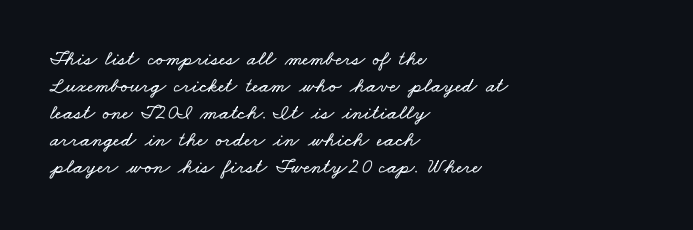
The image shows 21 px text type; set left-aligned, normal line spacing (1.28x), normal letter spacing, not underlined.
